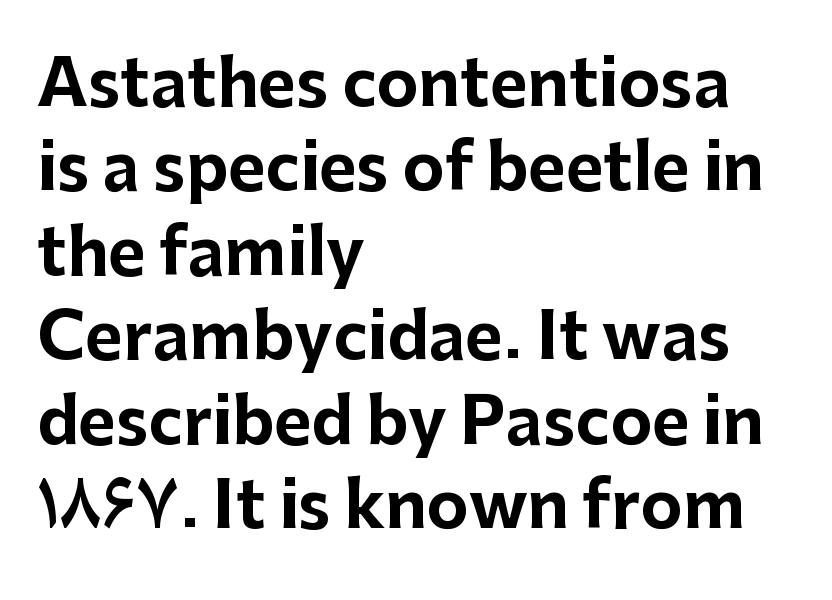
{"serif": "no", "italic": "no", "bold": "yes", "weight": "bold", "width": "normal", "stroke_contrast": "low", "x_height": "medium", "monospaced": "no", "underline": "no", "align": "left", "line_spacing": "normal", "line_spacing_ratio": 1.32, "letter_spacing": "normal", "letter_spacing_em": 0.0, "glyph_px": 64}
